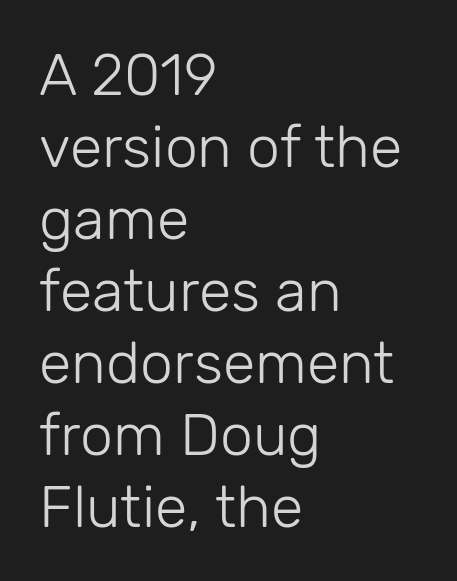
{"serif": "no", "italic": "no", "bold": "no", "weight": "light", "width": "normal", "stroke_contrast": "low", "x_height": "medium", "monospaced": "no", "underline": "no", "align": "left", "line_spacing_ratio": 1.22, "letter_spacing": "normal", "letter_spacing_em": 0.0, "glyph_px": 59}
